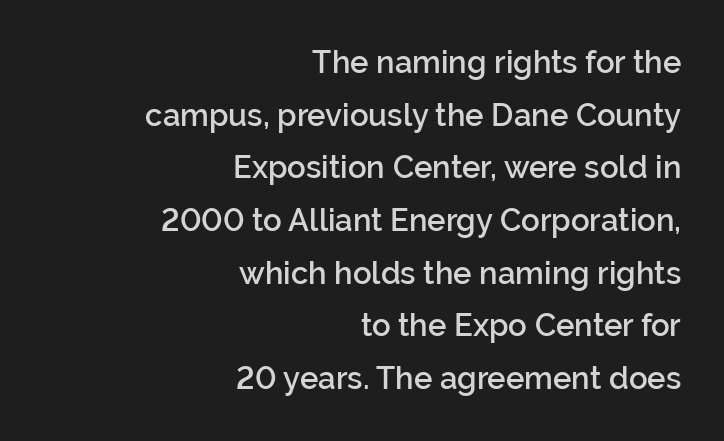
Q: Is the text bold? A: Semi-bold.
Q: Is the text italic (slanted)? A: No, it is upright.
Q: Is the typeface a serif or a sans-serif typeface? A: Sans-serif.
Q: Is the text underlined? A: No.
Q: How is the paragraph aligned? A: Right-aligned.
Q: Is the spacing between letters normal or unusually wide? A: Normal.
Q: Is the spacing between lines tight, normal or loose? A: Normal.
Q: Width (condensed, normal, or wide)? A: Normal.
Q: Stroke contrast? A: Low.
Q: x-height? A: Medium.
Q: Monospaced? A: No.
